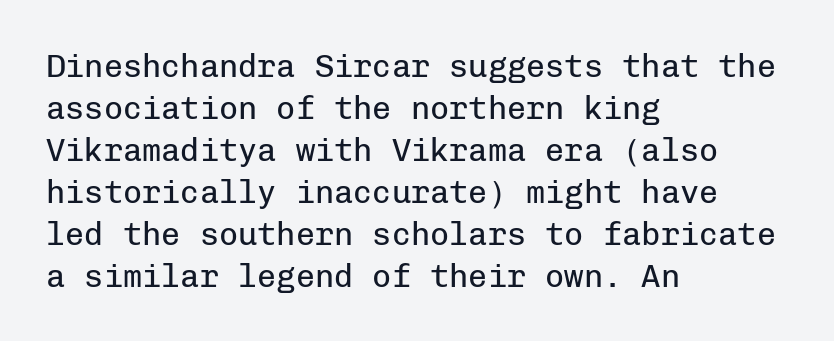
Q: Is the text bold? A: No.
Q: Is the text italic (slanted)? A: No, it is upright.
Q: Is the typeface a serif or a sans-serif typeface? A: Sans-serif.
Q: Is the text underlined? A: No.
Q: How is the paragraph aligned? A: Left-aligned.
Q: Is the spacing between letters normal or unusually wide? A: Normal.
Q: Is the spacing between lines tight, normal or loose? A: Normal.
Q: Width (condensed, normal, or wide)? A: Normal.
Q: Stroke contrast? A: Low.
Q: x-height? A: Medium.
Q: Monospaced? A: Yes.
